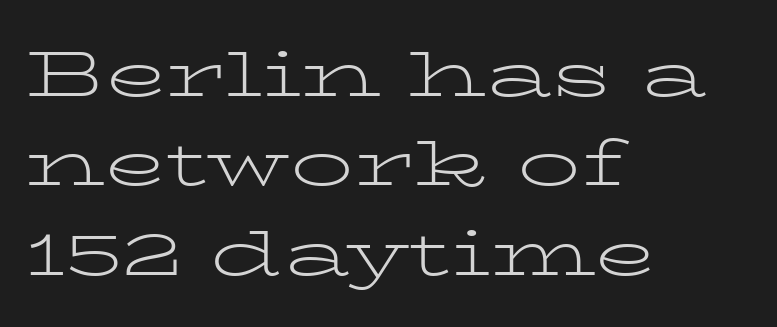
The image shows 63 px light, wide serif type, upright; set left-aligned, normal line spacing (1.42x), normal letter spacing, not underlined; low stroke contrast and a medium x-height.
